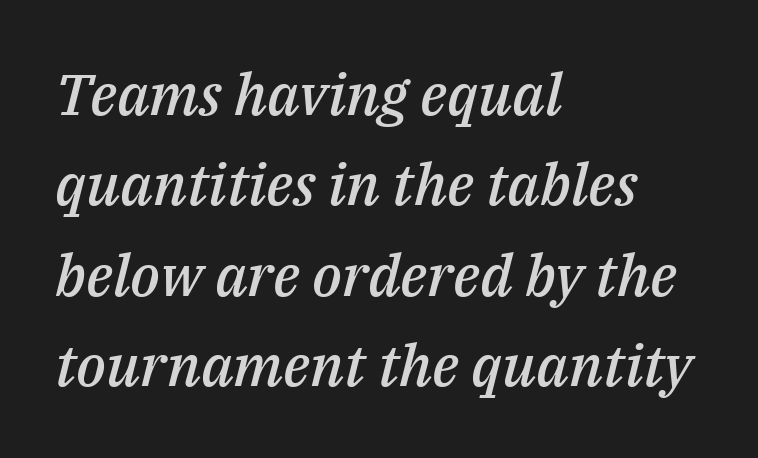
{"italic": "yes", "lean": "right", "slant_degrees": 14, "bold": "semi", "weight": "semibold", "width": "normal", "stroke_contrast": "medium", "x_height": "medium", "monospaced": "no", "underline": "no", "align": "left", "line_spacing": "normal", "line_spacing_ratio": 1.56, "letter_spacing": "normal", "letter_spacing_em": 0.0, "glyph_px": 58}
